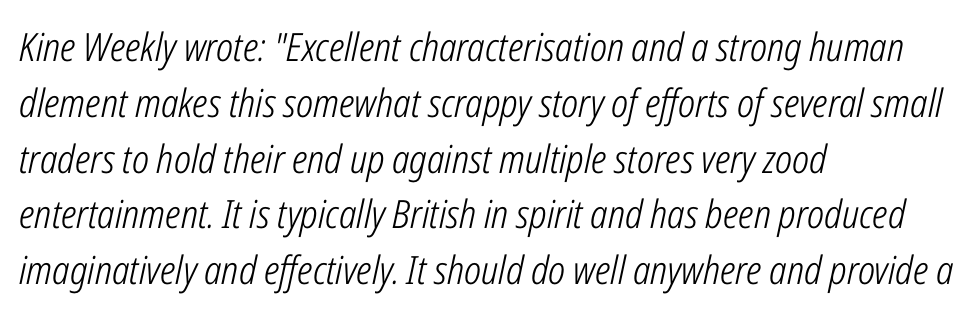
The image shows 39 px light, condensed type, italic (leaning right); set left-aligned, normal line spacing (1.43x), normal letter spacing, not underlined; low stroke contrast and a medium x-height.
